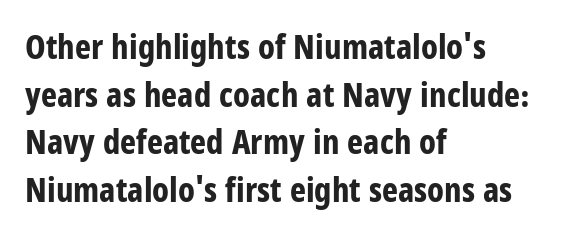
The image shows 34 px bold, condensed sans-serif type, upright; set left-aligned, normal line spacing (1.4x), normal letter spacing, not underlined; low stroke contrast and a large x-height.
